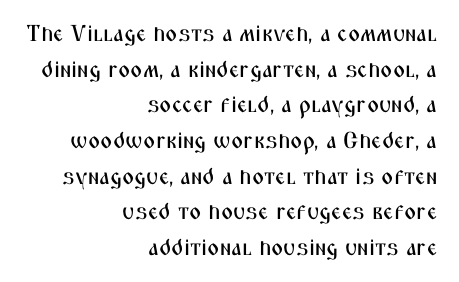
The image shows 23 px text type, upright; set right-aligned, normal line spacing (1.55x), normal letter spacing, not underlined.
